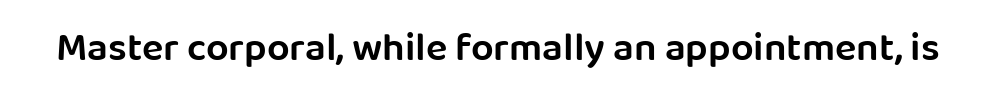
Plain, unruled lines of type. This is roman type, the default non-slanted kind. The strokes are fattened partway — semibold, not bold. Do the characters align in a grid? No, the font is proportional. Nobody touched the tracking dial on this one.
